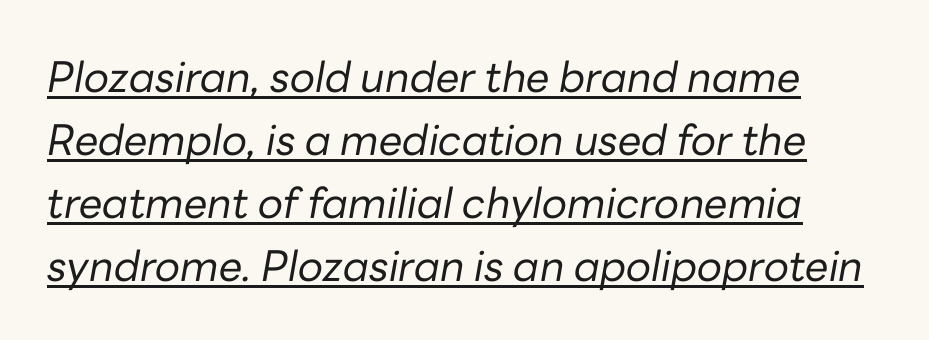
Q: Is the text bold? A: No.
Q: Is the text italic (slanted)? A: Yes, it leans right by about 10 degrees.
Q: Is the text underlined? A: Yes.
Q: Is the spacing between letters normal or unusually wide? A: Normal.
Q: Is the spacing between lines tight, normal or loose? A: Normal.
Q: Width (condensed, normal, or wide)? A: Normal.
Q: Stroke contrast? A: Low.
Q: x-height? A: Medium.
Q: Monospaced? A: No.
